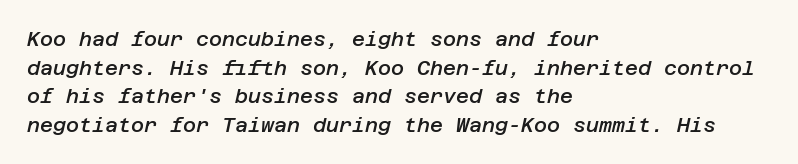
Emphasis-style slanted type is in use. Look at the tracking — it's just the regular setting, nothing added. The sample has been set in demibold, a notch under bold. Notice how the passage keeps a crisp vertical edge on the left only. The zone under the glyphs is completely vacant.
